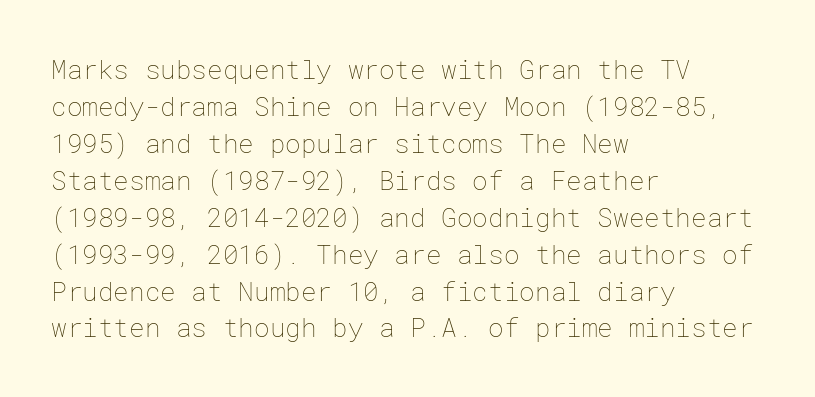
Rule under the text: the space is simply empty. The tracking reads as untouched default to a designer's eye. Compared with a typical body face, this is equally light or lighter still. A student would call this left alignment; a typographer would say flush left, rag right. The rows are spaced the way most documents space them.
